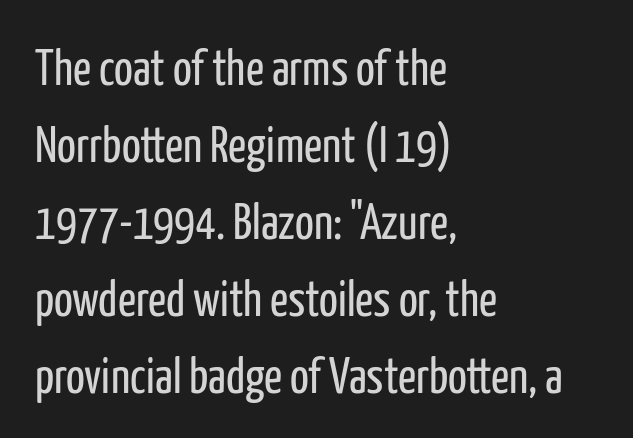
The image shows 50 px regular-weight, condensed sans-serif type, upright; set left-aligned, normal line spacing (1.54x), normal letter spacing, not underlined; low stroke contrast and a medium x-height.
